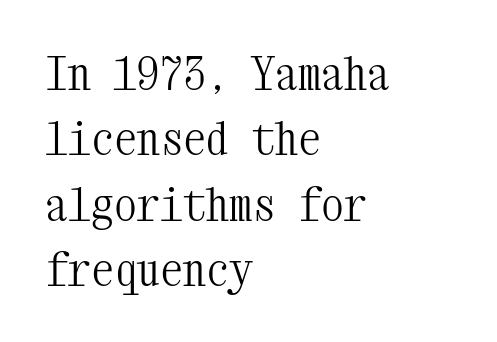
The image shows 46 px light, condensed serif type, upright, monospaced; set left-aligned, normal line spacing (1.42x), normal letter spacing, not underlined; medium stroke contrast and a medium x-height.
